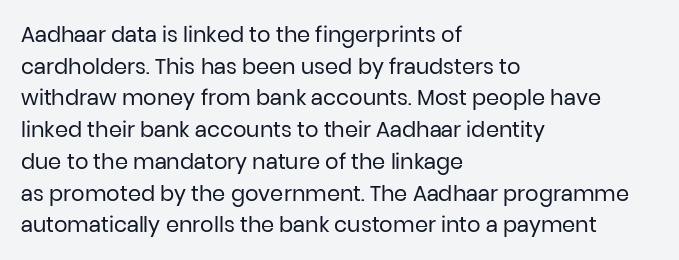
Q: Is the text bold? A: No.
Q: Is the text italic (slanted)? A: No, it is upright.
Q: Is the text underlined? A: No.
Q: How is the paragraph aligned? A: Left-aligned.
Q: Is the spacing between letters normal or unusually wide? A: Normal.
Q: Is the spacing between lines tight, normal or loose? A: Normal.
